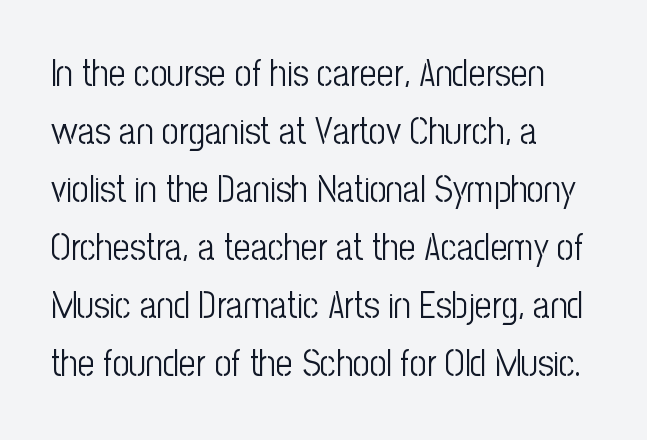
Q: Is the text bold? A: No.
Q: Is the text italic (slanted)? A: No, it is upright.
Q: Is the typeface a serif or a sans-serif typeface? A: Sans-serif.
Q: Is the text underlined? A: No.
Q: How is the paragraph aligned? A: Left-aligned.
Q: Is the spacing between letters normal or unusually wide? A: Normal.
Q: Is the spacing between lines tight, normal or loose? A: Normal.
Q: Width (condensed, normal, or wide)? A: Condensed.
Q: Stroke contrast? A: Low.
Q: x-height? A: Medium.
Q: Monospaced? A: No.
